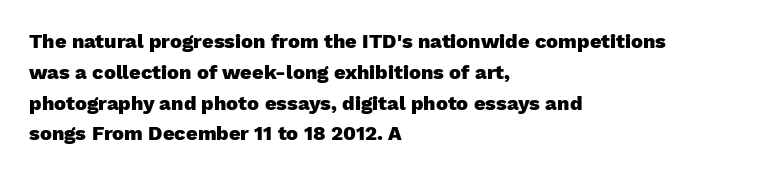
A student would call this left alignment; a typographer would say flush left, rag right. Any mark beneath the type? The region is blank. A dark, heavy texture on the line: the type is bold. The leading is moderate, giving the passage an even texture. The gaps between neighbouring characters are ordinary and unremarkable. The axis of the letterforms is exactly vertical.
